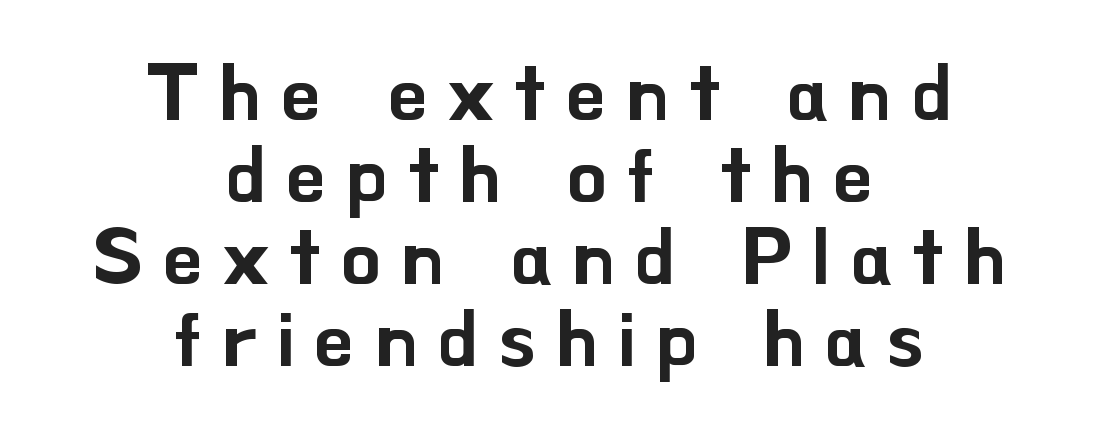
The image shows 78 px sans-serif type, upright; set centered, tight line spacing (1.05x), unusually wide letter spacing (+0.26 em), not underlined; low stroke contrast and a small x-height.
